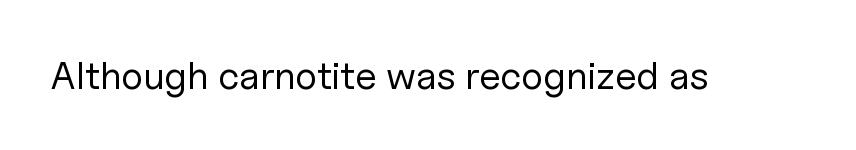
A typesetter would mark this as roman, not italic. The glyphs are unaccompanied by any horizontal stroke below them. The weight tops out at a normal text grade. Here the glyphs are tracked normally, forming tight word shapes. Letterform terminals end flat and unadorned throughout the passage.
